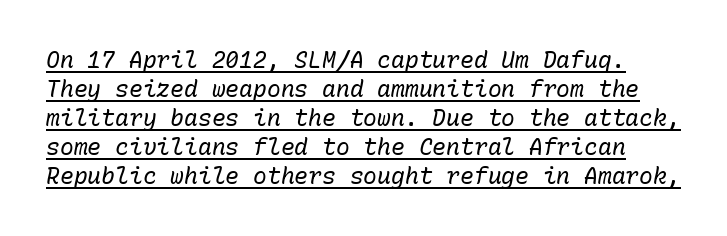
{"italic": "yes", "lean": "right", "slant_degrees": 10, "bold": "no", "underline": "yes", "line_spacing": "normal", "line_spacing_ratio": 1.26, "letter_spacing": "normal", "letter_spacing_em": 0.0, "glyph_px": 23}
